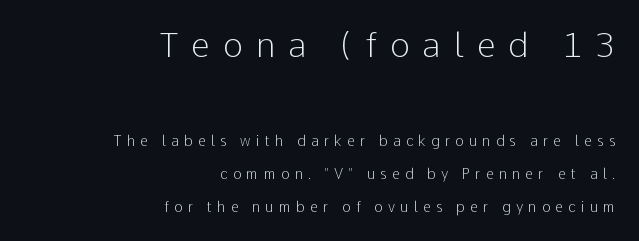
{"serif": "no", "italic": "no", "bold": "no", "weight": "light", "width": "normal", "stroke_contrast": "low", "x_height": "medium", "monospaced": "no", "underline": "no", "align": "right", "line_spacing": "loose", "line_spacing_ratio": 2.37, "letter_spacing": "wide", "letter_spacing_em": 0.38, "larger_block": "first", "size_ratio": 2.43, "glyph_px": 34}
